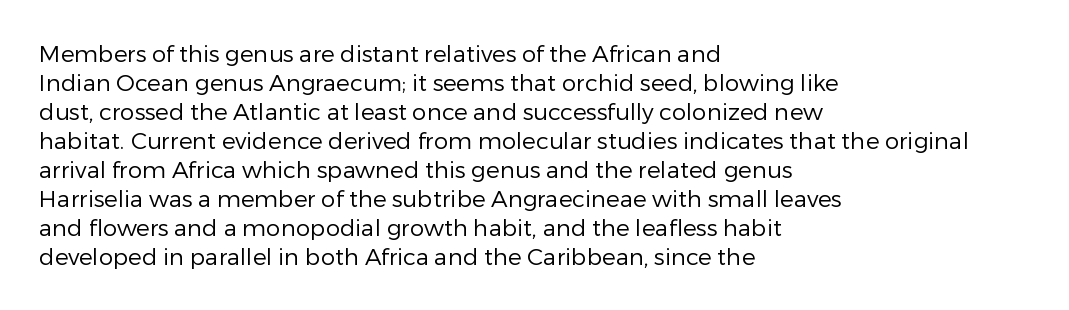
The image shows 23 px text type, upright; set left-aligned, normal line spacing (1.26x), normal letter spacing, not underlined.
